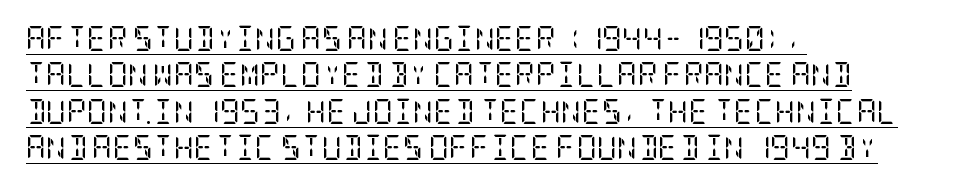
Q: Is the text bold? A: No.
Q: Is the text italic (slanted)? A: No, it is upright.
Q: Is the text underlined? A: Yes.
Q: How is the paragraph aligned? A: Left-aligned.
Q: Is the spacing between letters normal or unusually wide? A: Normal.
Q: Is the spacing between lines tight, normal or loose? A: Normal.
